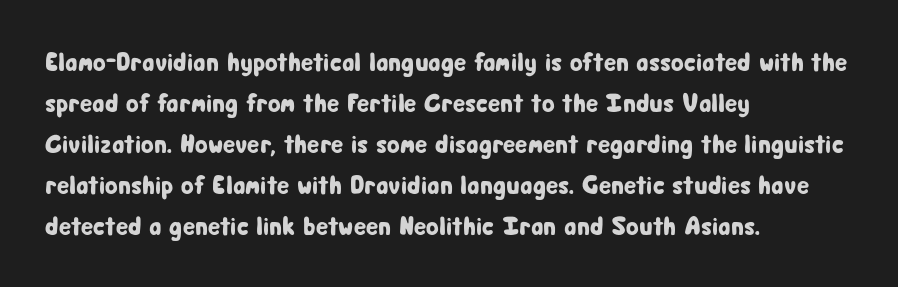
The image shows 26 px text type, upright; set left-aligned, normal line spacing (1.58x), normal letter spacing, not underlined.
